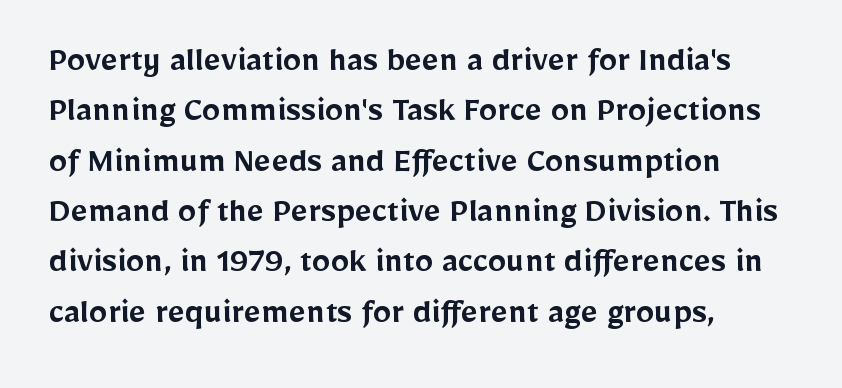
If you drew a ruler down the left edge, every line would touch it. Stems and bowls a touch heavier than normal — semibold. If you drew a line through each stem, it would be perfectly vertical. The letterforms sit shoulder to shoulder at normal distance. Normally led — the rows are evenly, conventionally spaced. The typeface chosen for these lines omits serifs.
